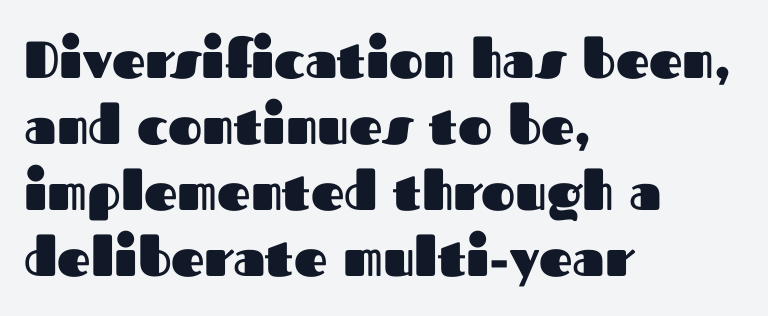
Each row of text sits above clean, open space. Strong, thick strokes mark this as bold type. Is this a fixed-width face? No — the glyphs have proportional, varying widths. Regarding leading, the lines here are spaced in the standard way. The lines in this sample share a left origin and differ only in where they stop. The type sits square on the baseline with zero lean.
